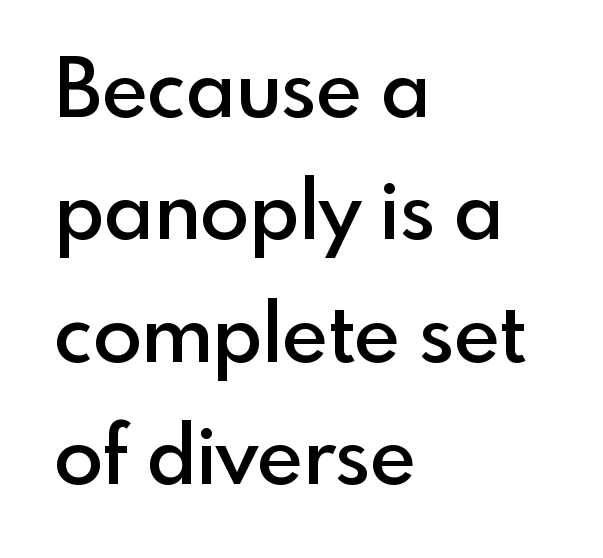
Observe the absence of serifs on each vertical stroke in this sample. Rows of type keep a routine distance in the vertical direction. Underlining? Definitely not there. How are the letters spaced? Ordinarily, with no added tracking.
